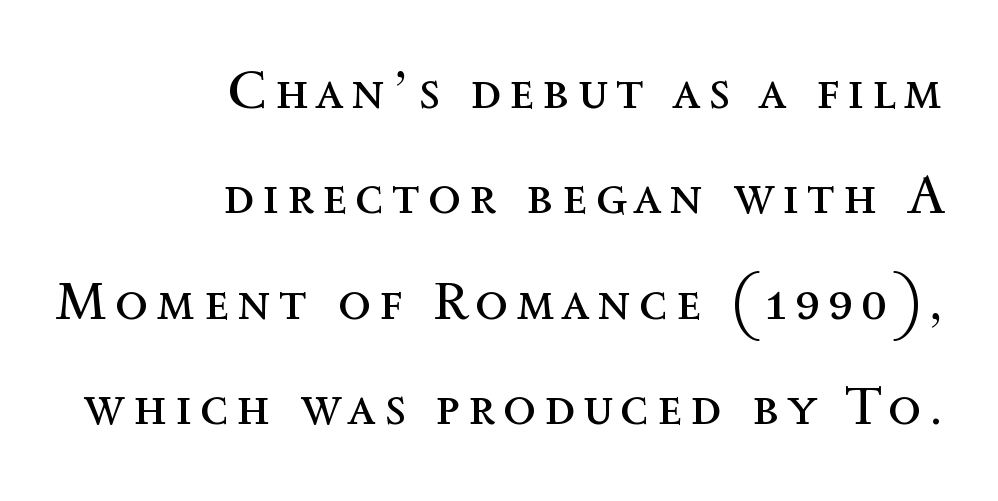
The image shows 54 px regular-weight type, upright; set right-aligned, loose line spacing (1.95x), not underlined; a medium x-height.
